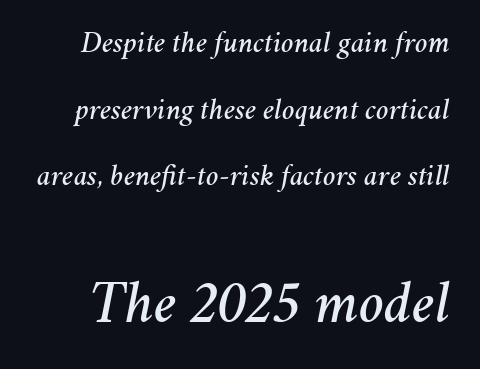
{"italic": "yes", "lean": "right", "slant_degrees": 11, "width": "normal", "stroke_contrast": "medium", "x_height": "medium", "monospaced": "no", "underline": "no", "line_spacing": "loose", "line_spacing_ratio": 2.22, "letter_spacing": "normal", "letter_spacing_em": 0.0, "larger_block": "second", "size_ratio": 2.0, "glyph_px": 60}
